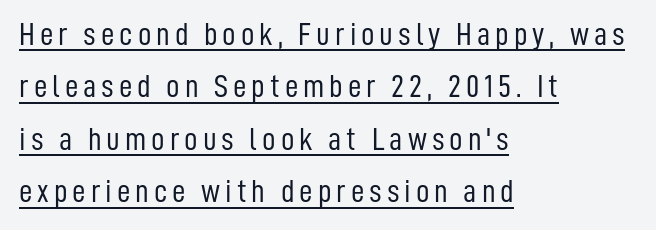
{"serif": "no", "italic": "no", "bold": "no", "weight": "light", "width": "condensed", "stroke_contrast": "low", "x_height": "medium", "monospaced": "no", "underline": "yes", "align": "left", "line_spacing": "normal", "line_spacing_ratio": 1.59, "glyph_px": 33}
